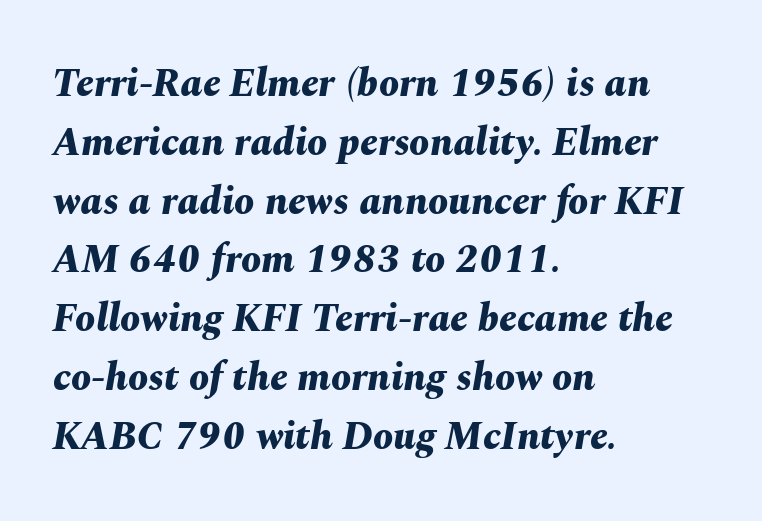
The image shows 40 px bold type, italic (leaning right); set left-aligned, normal line spacing (1.47x), normal letter spacing, not underlined; medium stroke contrast and a medium x-height.
